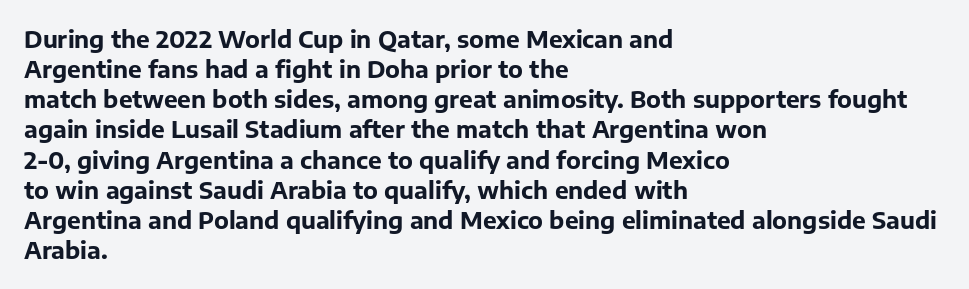
Does extra space separate the letters? No, they use regular spacing. The passage is arranged the way most books set body copy — flush left. Successive baselines arrive at the customary interval. Posture: upright roman. Is the type bold? Yes — the strokes are clearly thick and heavy.
